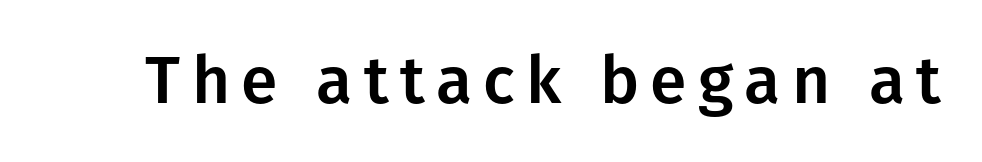
The image shows 66 px sans-serif type, upright; set not underlined; low stroke contrast and a medium x-height.
